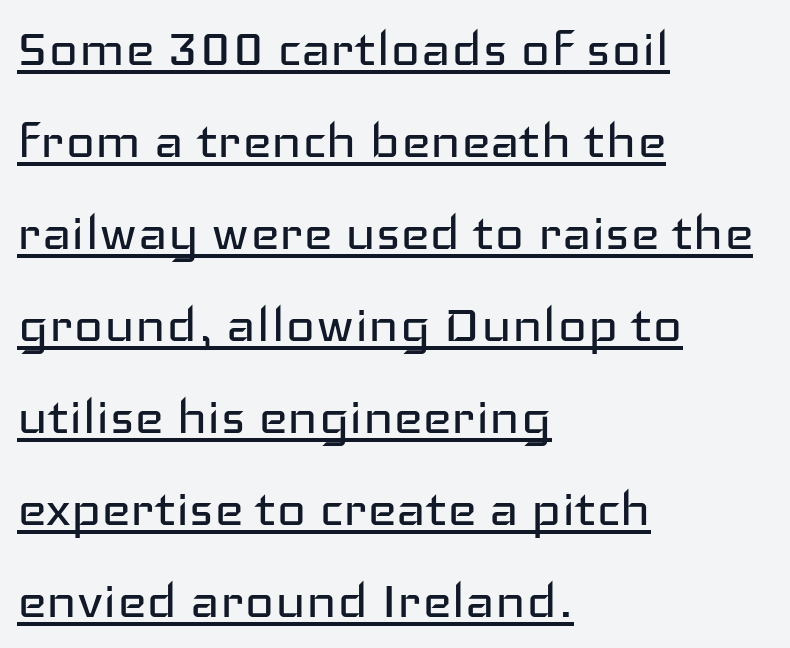
{"serif": "no", "italic": "no", "bold": "no", "weight": "regular", "width": "wide", "stroke_contrast": "low", "x_height": "medium", "monospaced": "no", "underline": "yes", "align": "left", "line_spacing": "normal", "line_spacing_ratio": 1.46, "letter_spacing": "normal", "letter_spacing_em": 0.0, "glyph_px": 63}
